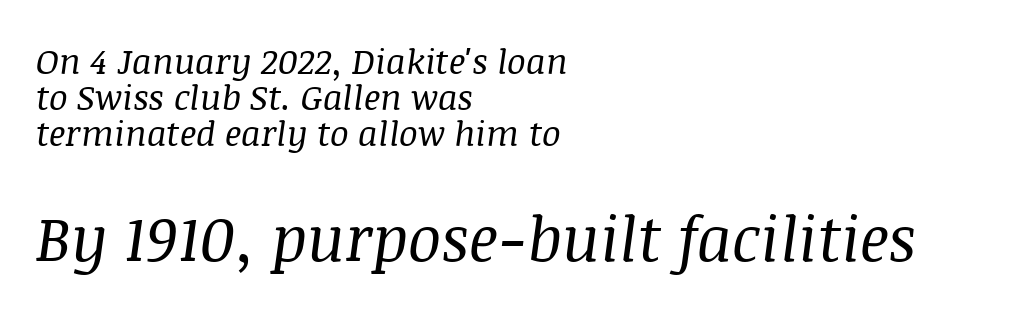
Q: Is the text bold? A: No.
Q: Is the text italic (slanted)? A: Yes, it leans right by about 8 degrees.
Q: Is the typeface a serif or a sans-serif typeface? A: Serif.
Q: Is the text underlined? A: No.
Q: How is the paragraph aligned? A: Left-aligned.
Q: Is the spacing between letters normal or unusually wide? A: Normal.
Q: Is the spacing between lines tight, normal or loose? A: Tight.
Q: Which block of text is set in a larger size, the first (top) or the second (bottom)? A: The second (bottom) one.
Q: Width (condensed, normal, or wide)? A: Normal.
Q: Stroke contrast? A: Medium.
Q: x-height? A: Large.
Q: Monospaced? A: No.
